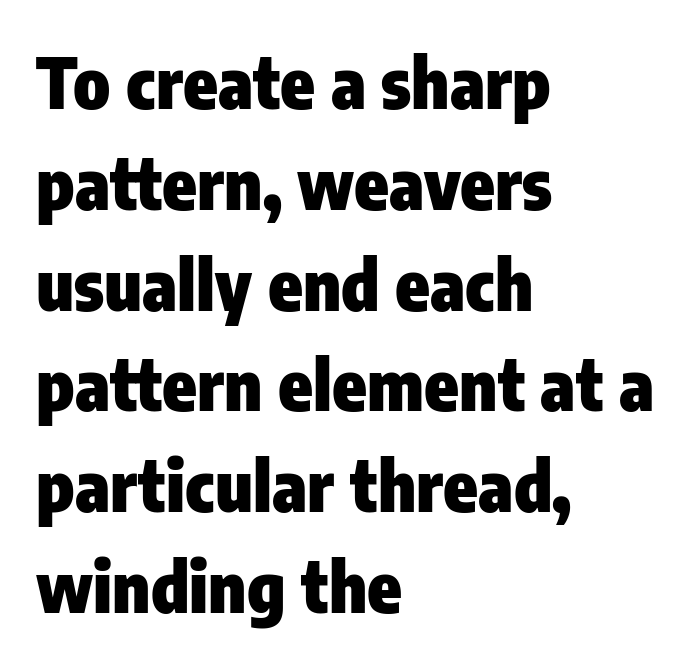
The image shows 70 px heavy, condensed sans-serif type, upright; set left-aligned, normal line spacing (1.44x), normal letter spacing, not underlined; low stroke contrast and a medium x-height.
